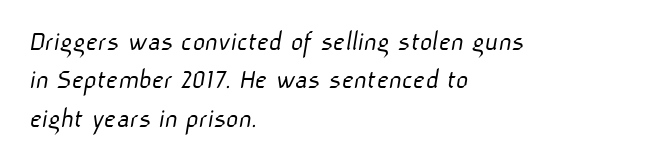
{"serif": "no", "bold": "no", "weight": "light", "width": "normal", "stroke_contrast": "low", "x_height": "medium", "monospaced": "no", "underline": "no", "align": "left", "line_spacing": "normal", "line_spacing_ratio": 1.28, "letter_spacing": "normal", "letter_spacing_em": 0.0, "glyph_px": 30}
